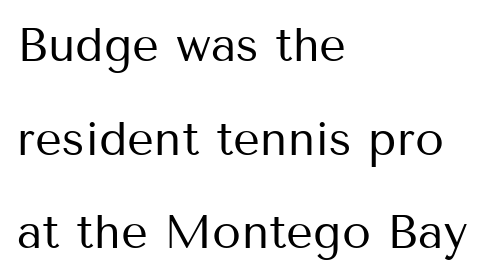
Standard letterfit; no display-style spreading of the glyphs. No italicization has been applied; the sample stays upright. Any mark beneath the type? The region is blank. A classic flush-left, rag-right setting is used for this passage. The strokes are not fattened; the text isn't bold. The leading is generous, giving the passage an open texture.
